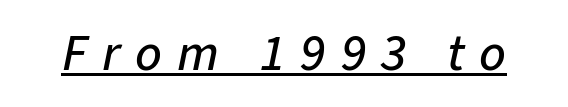
The image shows 52 px text type, italic (leaning right); set unusually wide letter spacing (+0.29 em), underlined; low stroke contrast and a medium x-height.
